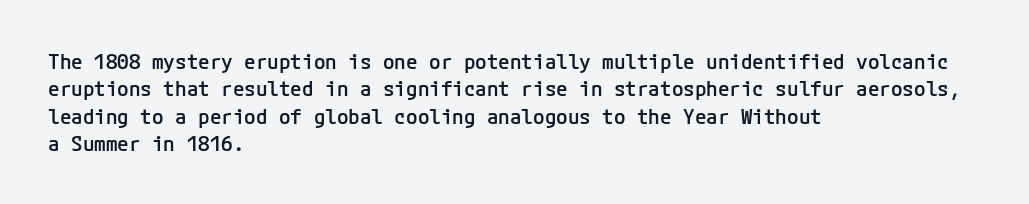
Q: Is the text bold? A: Semi-bold.
Q: Is the text italic (slanted)? A: No, it is upright.
Q: Is the text underlined? A: No.
Q: How is the paragraph aligned? A: Left-aligned.
Q: Is the spacing between letters normal or unusually wide? A: Normal.
Q: Is the spacing between lines tight, normal or loose? A: Normal.
